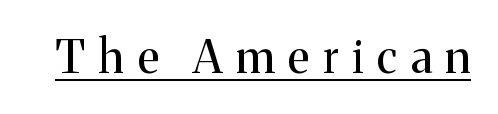
The letterforms stand isolated, each surrounded by extra space. This is not heavy type; no bold has been used. Each line of the rendering has a horizontal stroke beneath the glyphs. Typographically, this falls in the serif category. The typography opts for an upright posture over an oblique one.
